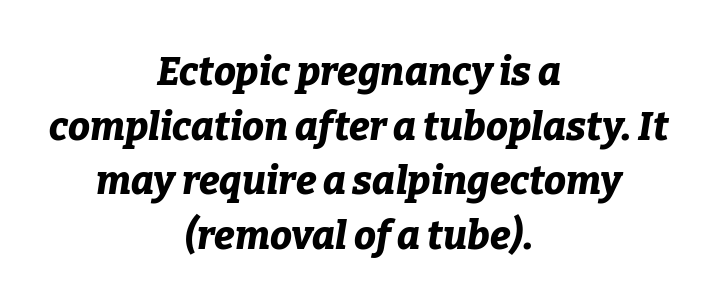
The image shows 39 px bold type, italic (leaning right); set centered, normal line spacing (1.4x), normal letter spacing, not underlined; low stroke contrast and a medium x-height.
